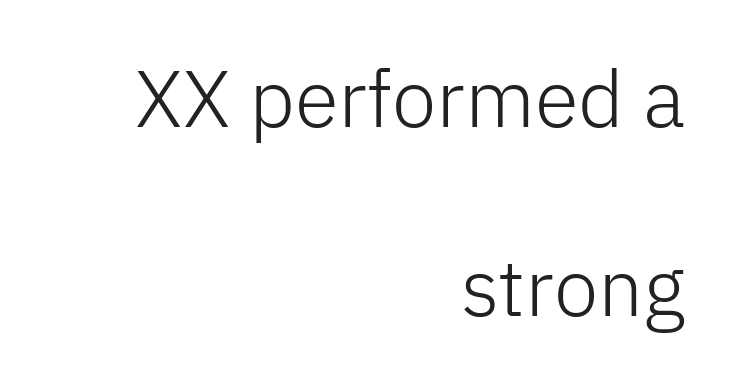
Q: Is the text bold? A: No.
Q: Is the text italic (slanted)? A: No, it is upright.
Q: Is the typeface a serif or a sans-serif typeface? A: Sans-serif.
Q: Is the text underlined? A: No.
Q: How is the paragraph aligned? A: Right-aligned.
Q: Is the spacing between letters normal or unusually wide? A: Normal.
Q: Is the spacing between lines tight, normal or loose? A: Loose.
Q: Width (condensed, normal, or wide)? A: Normal.
Q: Stroke contrast? A: Low.
Q: x-height? A: Medium.
Q: Monospaced? A: No.
